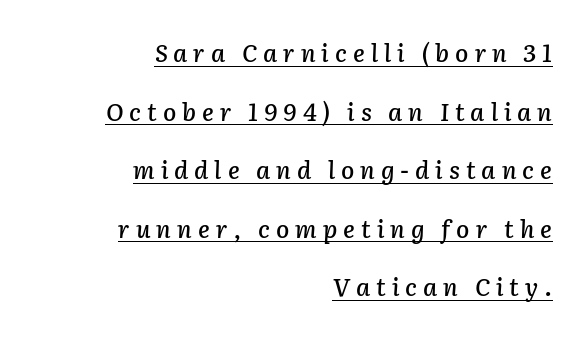
{"italic": "yes", "lean": "right", "slant_degrees": 2, "underline": "yes", "align": "right", "line_spacing": "loose", "line_spacing_ratio": 2.44, "letter_spacing": "wide", "letter_spacing_em": 0.25, "glyph_px": 24}
